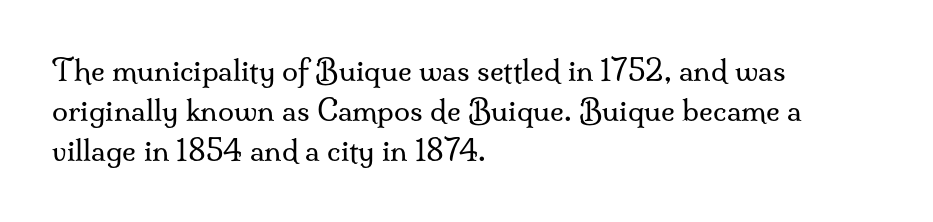
The image shows 29 px regular-weight serif type, upright; set left-aligned, normal line spacing (1.38x), normal letter spacing, not underlined; medium stroke contrast and a small x-height.
